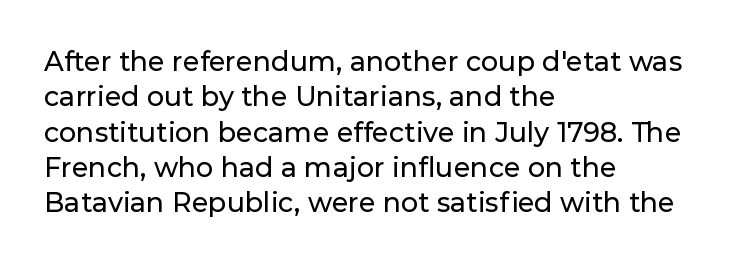
Q: Is the text italic (slanted)? A: No, it is upright.
Q: Is the text underlined? A: No.
Q: How is the paragraph aligned? A: Left-aligned.
Q: Is the spacing between letters normal or unusually wide? A: Normal.
Q: Is the spacing between lines tight, normal or loose? A: Normal.
